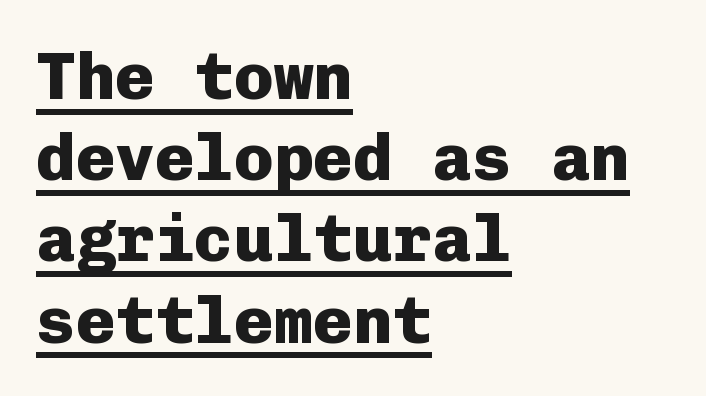
A typesetter would call this zero additional tracking. The ragged edge is on the right, which tells us the setting is flush left. The passage shown is typed in a monospace face where columns stay perfectly aligned. The specimen reads as upright at a glance. The typesetting leans heavy: a genuine bold. The characters display no serif detailing; their extremities are plain.
